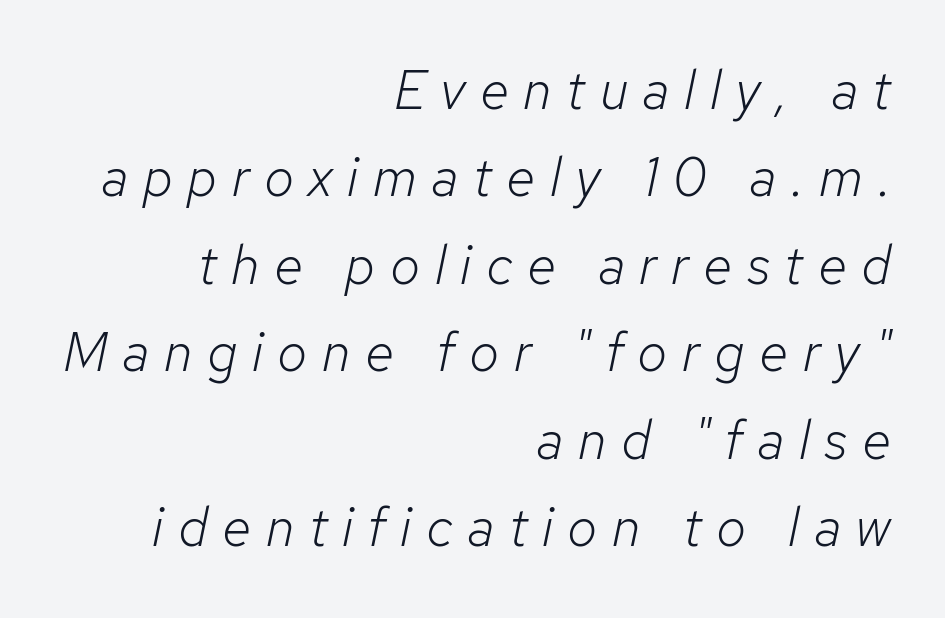
{"italic": "yes", "lean": "right", "slant_degrees": 12, "bold": "no", "weight": "light", "width": "normal", "stroke_contrast": "low", "x_height": "medium", "monospaced": "no", "underline": "no", "align": "right", "line_spacing": "normal", "line_spacing_ratio": 1.62, "letter_spacing": "wide", "letter_spacing_em": 0.27, "glyph_px": 54}
